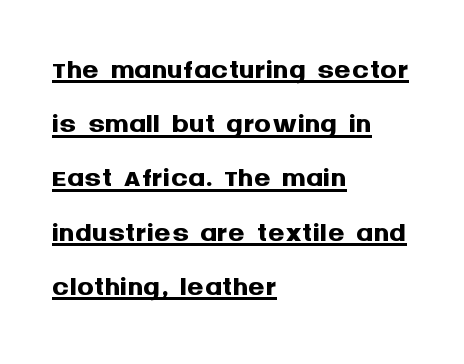
Q: Is the text bold? A: Yes.
Q: Is the text italic (slanted)? A: No, it is upright.
Q: Is the typeface a serif or a sans-serif typeface? A: Sans-serif.
Q: Is the text underlined? A: Yes.
Q: How is the paragraph aligned? A: Left-aligned.
Q: Is the spacing between letters normal or unusually wide? A: Normal.
Q: Is the spacing between lines tight, normal or loose? A: Normal.
Q: Width (condensed, normal, or wide)? A: Normal.
Q: Stroke contrast? A: Medium.
Q: x-height? A: Large.
Q: Monospaced? A: No.
